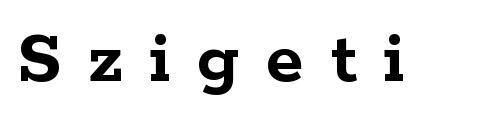
Q: Is the text bold? A: Yes.
Q: Is the text italic (slanted)? A: No, it is upright.
Q: Is the typeface a serif or a sans-serif typeface? A: Serif.
Q: Is the text underlined? A: No.
Q: Is the spacing between letters normal or unusually wide? A: Unusually wide.
Q: Width (condensed, normal, or wide)? A: Wide.
Q: Stroke contrast? A: Low.
Q: x-height? A: Medium.
Q: Monospaced? A: No.
